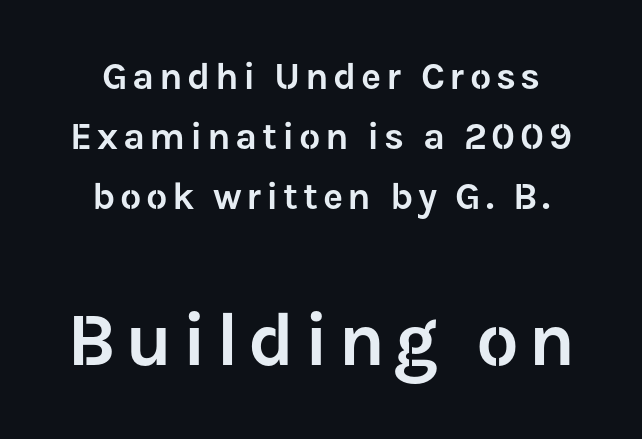
{"serif": "no", "italic": "no", "width": "normal", "stroke_contrast": "low", "x_height": "medium", "monospaced": "no", "underline": "no", "line_spacing": "normal", "line_spacing_ratio": 1.58, "larger_block": "second", "size_ratio": 2.0, "glyph_px": 76}
